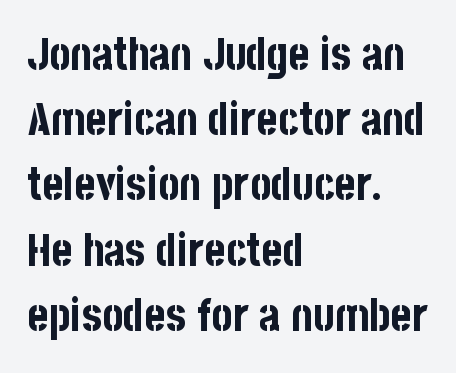
Note the varied advance widths — an 'i' is clearly narrower than an 'm'. The strokes are fattened all the way to bold. If you measured baseline to baseline, you'd find a middling distance. Nobody drew a line under any word here. This rendering leaves character spacing at its baseline value.
